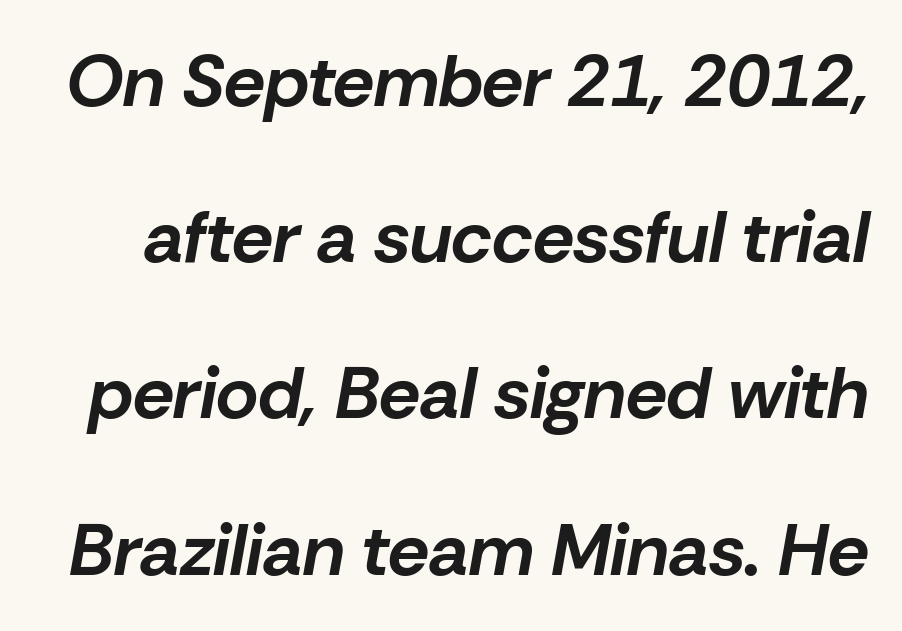
{"italic": "yes", "lean": "right", "slant_degrees": 10, "bold": "yes", "weight": "bold", "width": "normal", "stroke_contrast": "low", "x_height": "medium", "monospaced": "no", "underline": "no", "line_spacing": "loose", "line_spacing_ratio": 2.14, "letter_spacing": "normal", "letter_spacing_em": 0.0, "glyph_px": 73}
